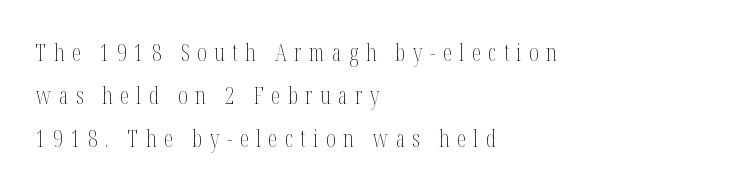
The image shows 23 px text type, upright; set left-aligned, line spacing 1.87x, unusually wide letter spacing (+0.33 em), not underlined.
